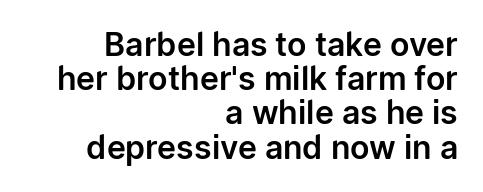
Q: Is the text italic (slanted)? A: No, it is upright.
Q: Is the typeface a serif or a sans-serif typeface? A: Sans-serif.
Q: Is the text underlined? A: No.
Q: How is the paragraph aligned? A: Right-aligned.
Q: Is the spacing between letters normal or unusually wide? A: Normal.
Q: Is the spacing between lines tight, normal or loose? A: Tight.
Q: Width (condensed, normal, or wide)? A: Normal.
Q: Stroke contrast? A: Low.
Q: x-height? A: Medium.
Q: Monospaced? A: No.
